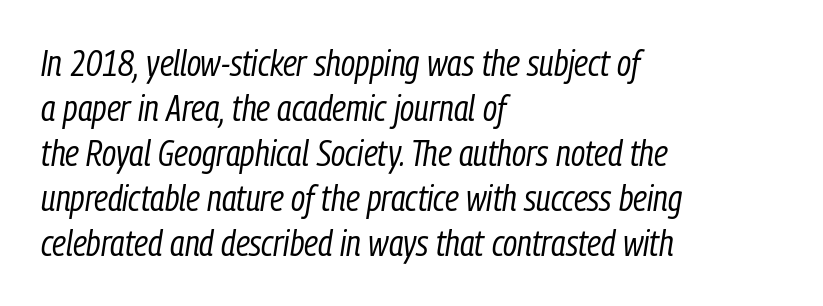
Q: Is the text bold? A: No.
Q: Is the text italic (slanted)? A: Yes, it leans right by about 9 degrees.
Q: Is the text underlined? A: No.
Q: How is the paragraph aligned? A: Left-aligned.
Q: Is the spacing between letters normal or unusually wide? A: Normal.
Q: Is the spacing between lines tight, normal or loose? A: Normal.
Q: Width (condensed, normal, or wide)? A: Condensed.
Q: Stroke contrast? A: Low.
Q: x-height? A: Medium.
Q: Monospaced? A: No.
